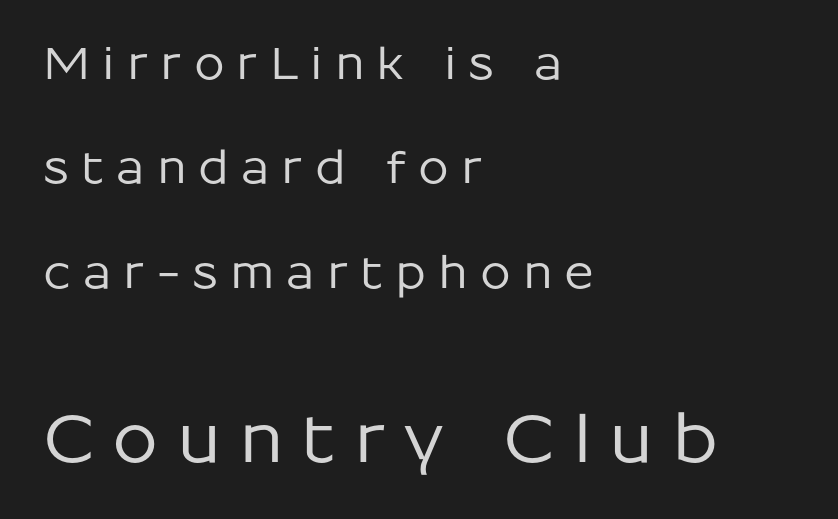
The image shows 66 px sans-serif type, upright; set left-aligned, loose line spacing (2.37x), unusually wide letter spacing (+0.27 em), not underlined; the second (bottom) block is 1.5x larger; low stroke contrast and a medium x-height.
